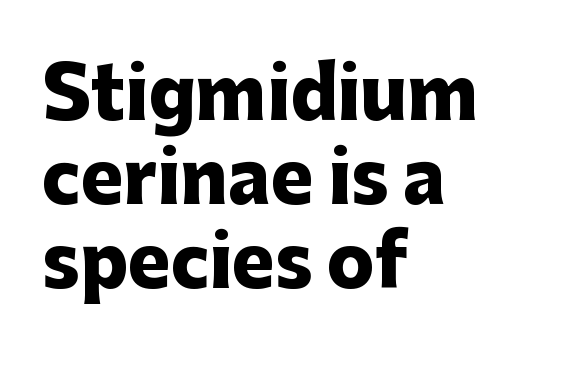
The image shows 71 px heavy sans-serif type, upright; set left-aligned, line spacing 1.18x, normal letter spacing, not underlined; low stroke contrast and a medium x-height.
